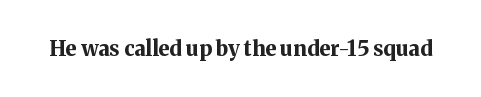
{"italic": "no", "bold": "yes", "underline": "no", "letter_spacing": "normal", "letter_spacing_em": 0.0, "glyph_px": 21}
